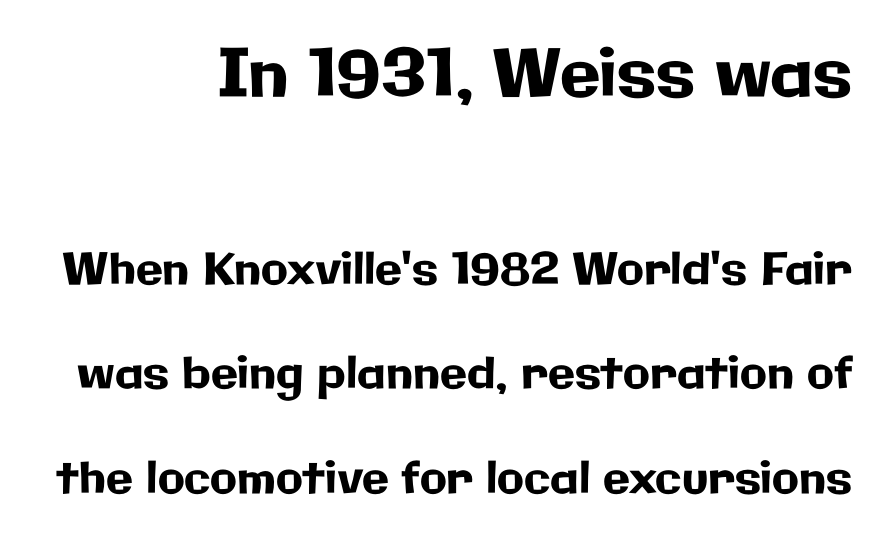
{"serif": "no", "italic": "no", "width": "normal", "stroke_contrast": "low", "x_height": "medium", "monospaced": "no", "underline": "no", "align": "right", "line_spacing": "loose", "line_spacing_ratio": 2.37, "letter_spacing": "normal", "letter_spacing_em": 0.0, "larger_block": "first", "size_ratio": 1.5, "glyph_px": 66}
